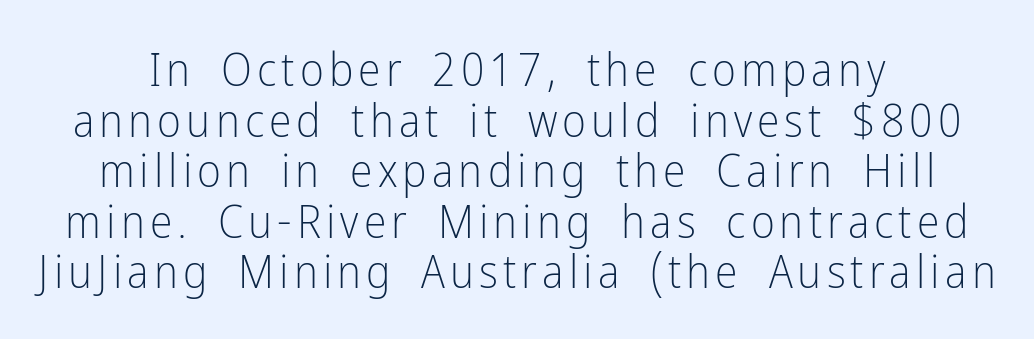
Q: Is the text bold? A: No.
Q: Is the text italic (slanted)? A: No, it is upright.
Q: Is the typeface a serif or a sans-serif typeface? A: Sans-serif.
Q: Is the text underlined? A: No.
Q: Is the spacing between lines tight, normal or loose? A: Tight.
Q: Width (condensed, normal, or wide)? A: Condensed.
Q: Stroke contrast? A: Low.
Q: x-height? A: Medium.
Q: Monospaced? A: No.
